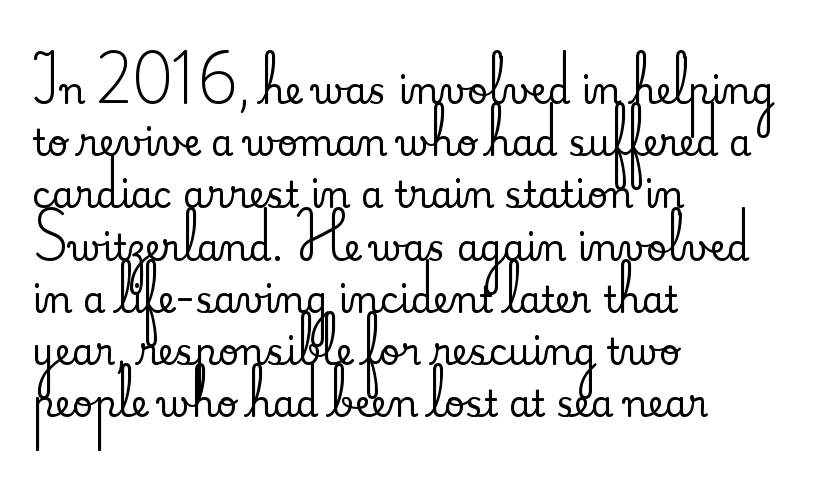
Is there much room between lines? A standard amount, neither cramped nor airy. Default kerning and tracking; the words read as compact shapes. This rendering features lettering with no underline. Italic? Not at all — the glyphs are vertical. The font family rendered here belongs to the serif group. The paragraph has a hard left edge and a soft right edge.
